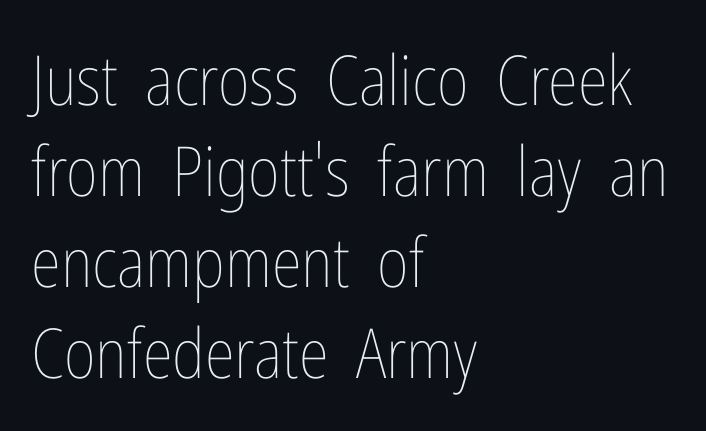
{"italic": "no", "bold": "no", "weight": "thin", "width": "condensed", "stroke_contrast": "low", "x_height": "medium", "monospaced": "no", "underline": "no", "align": "left", "line_spacing": "normal", "line_spacing_ratio": 1.32, "letter_spacing": "normal", "letter_spacing_em": 0.0, "glyph_px": 69}
